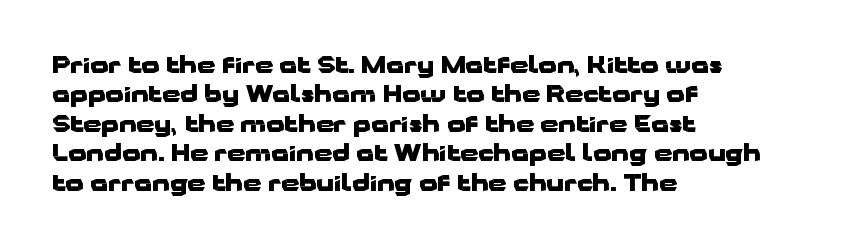
In terms of posture, this sample is upright. Whoever set this chose a conventional vertical rhythm. The space directly below the letters is spotless. A typesetter would call this zero additional tracking.
